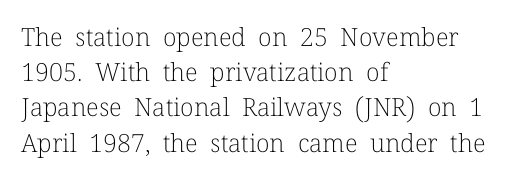
Weight: not bold — regular or lighter. Summary of vertical rhythm: regular, with standard interline spacing. Italic? Not at all — the glyphs are vertical. Words appear dense and cohesive because spacing is normal. Glance below the letters and you will spot only blank space.
